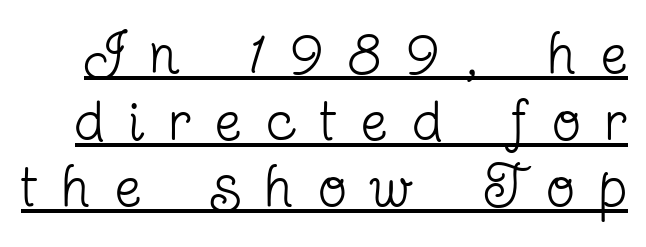
{"serif": "yes", "italic": "no", "bold": "no", "weight": "regular", "width": "condensed", "stroke_contrast": "low", "x_height": "medium", "monospaced": "no", "underline": "yes", "line_spacing": "tight", "line_spacing_ratio": 1.15, "letter_spacing": "wide", "letter_spacing_em": 0.44, "glyph_px": 58}
